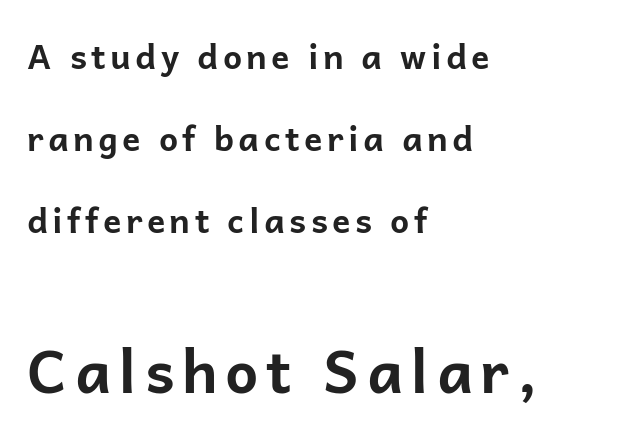
The image shows 59 px bold sans-serif type, upright; set left-aligned, loose line spacing (2.41x), not underlined; the second (bottom) block is 1.74x larger; low stroke contrast and a medium x-height.
